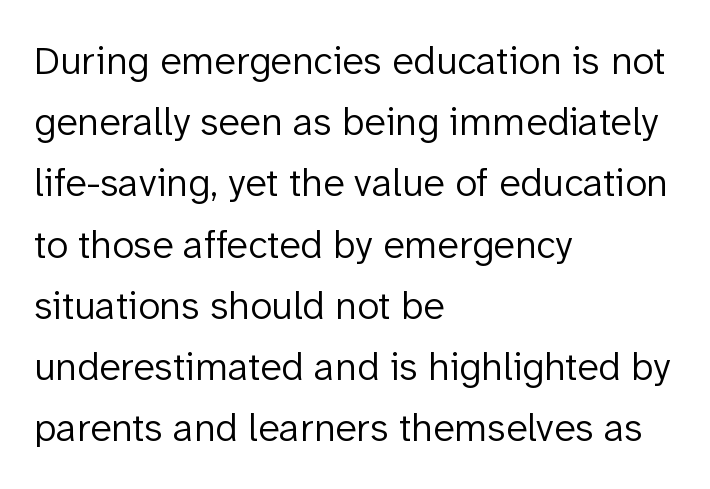
The letters stand straight up with perfectly vertical stems. Vertical spacing — default. In terms of letterspacing, this is plain default setting. Underline: absent.
